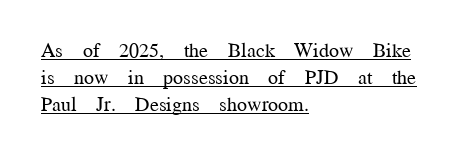
The lettering is marked with a stroke running underneath it. In terms of posture, this sample is upright. No extra ink here — the face is not bold. The designer left line spacing at the default. The text block is weighted toward the left margin, trailing off unevenly rightward. What stands out about the letter spacing? Nothing — it is the standard amount.
